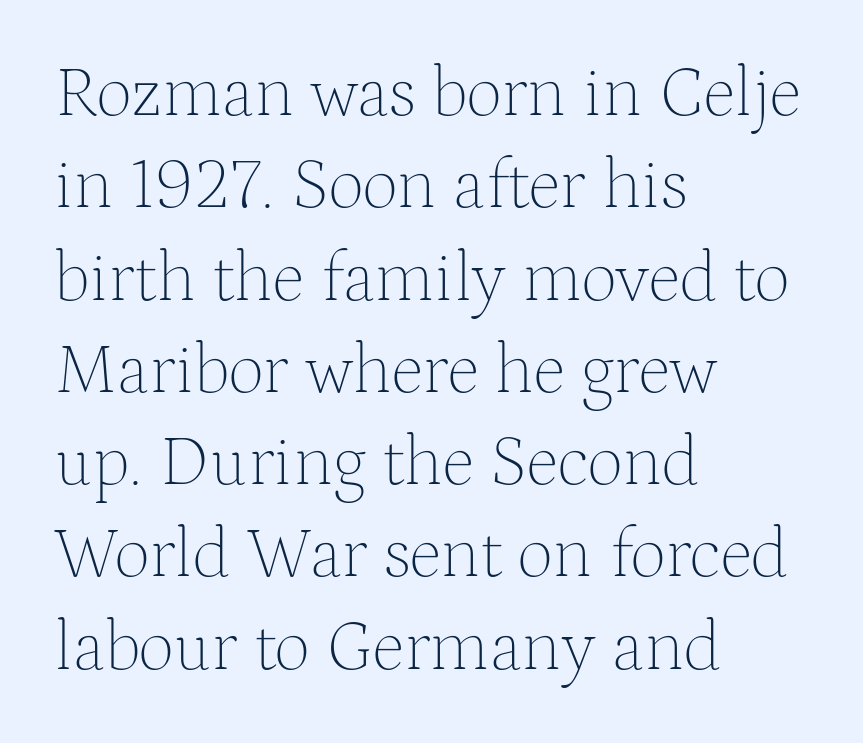
{"serif": "yes", "italic": "no", "bold": "no", "weight": "thin", "width": "normal", "stroke_contrast": "medium", "x_height": "medium", "monospaced": "no", "underline": "no", "align": "left", "line_spacing": "normal", "line_spacing_ratio": 1.3, "letter_spacing": "normal", "letter_spacing_em": 0.0, "glyph_px": 71}
